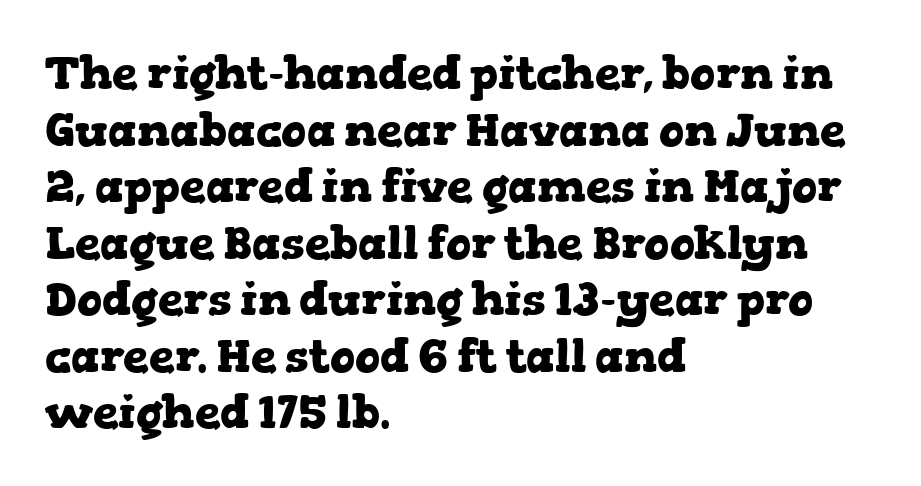
{"serif": "yes", "italic": "no", "bold": "yes", "weight": "heavy", "width": "wide", "stroke_contrast": "low", "x_height": "medium", "monospaced": "no", "underline": "no", "align": "left", "line_spacing_ratio": 1.23, "letter_spacing": "normal", "letter_spacing_em": 0.0, "glyph_px": 46}
